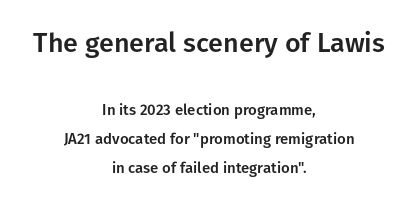
Is the letter spacing exaggerated? No — it looks like the ordinary default. Decoration check: the copy has no underline. In this sample the first text group is rendered at the bigger scale. Leading: increased.
